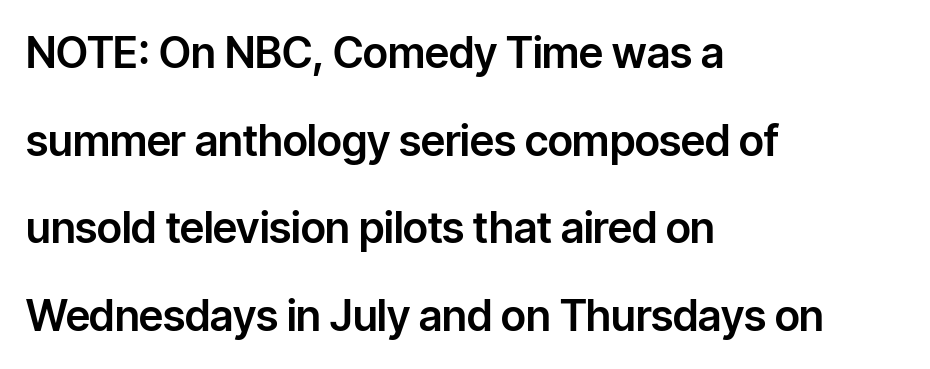
The image shows 43 px sans-serif type, upright; set left-aligned, loose line spacing (2.04x), normal letter spacing, not underlined; low stroke contrast and a medium x-height.
